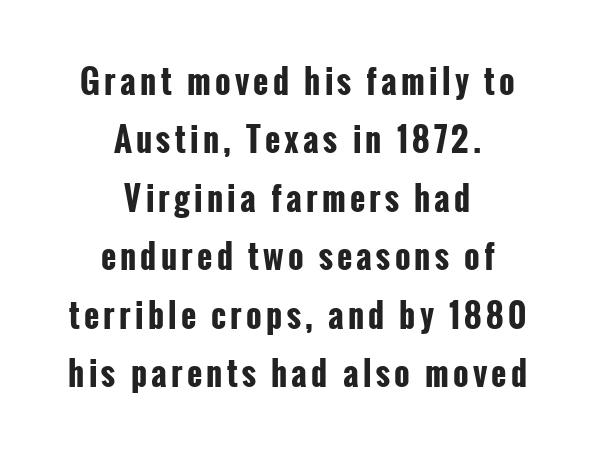
{"serif": "no", "italic": "no", "bold": "yes", "weight": "bold", "width": "condensed", "stroke_contrast": "low", "x_height": "medium", "monospaced": "no", "underline": "no", "align": "center", "line_spacing_ratio": 1.77, "glyph_px": 33}
